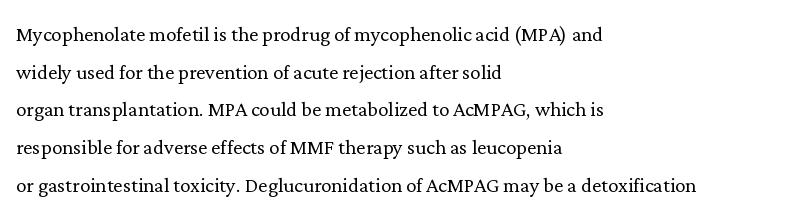
The image shows 26 px text type, upright; set left-aligned, normal line spacing (1.45x), normal letter spacing, not underlined.
